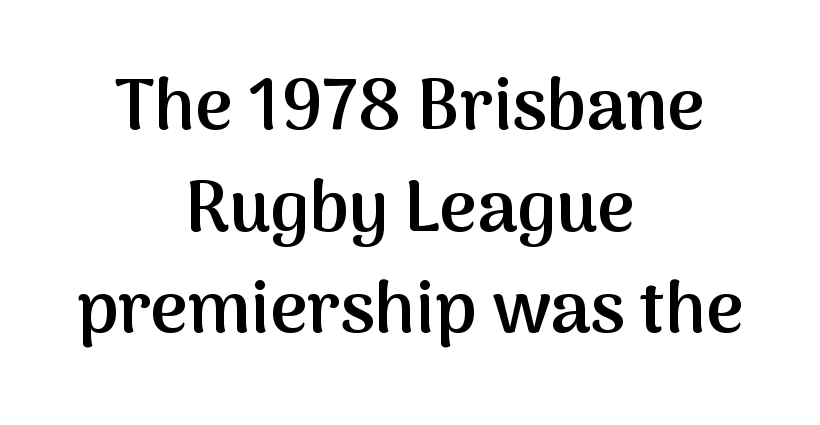
The image shows 72 px semibold sans-serif type, upright; set centered, normal line spacing (1.41x), normal letter spacing, not underlined; medium stroke contrast and a medium x-height.
